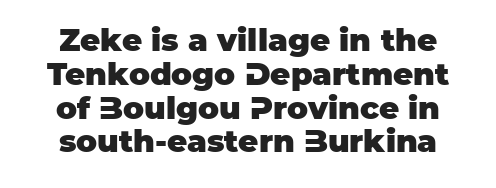
{"serif": "no", "italic": "no", "bold": "yes", "weight": "heavy", "width": "normal", "stroke_contrast": "low", "x_height": "large", "monospaced": "no", "underline": "no", "line_spacing": "tight", "line_spacing_ratio": 1.09, "letter_spacing": "normal", "letter_spacing_em": 0.0, "glyph_px": 31}
